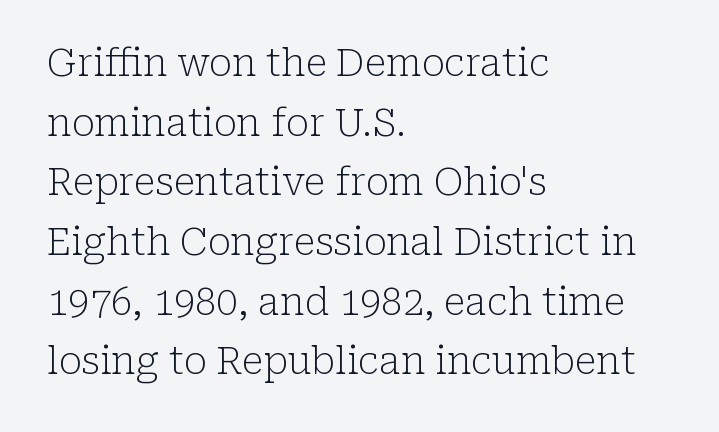
Q: Is the text bold? A: No.
Q: Is the text italic (slanted)? A: No, it is upright.
Q: Is the typeface a serif or a sans-serif typeface? A: Serif.
Q: Is the text underlined? A: No.
Q: How is the paragraph aligned? A: Left-aligned.
Q: Is the spacing between letters normal or unusually wide? A: Normal.
Q: Is the spacing between lines tight, normal or loose? A: Normal.
Q: Width (condensed, normal, or wide)? A: Normal.
Q: Stroke contrast? A: Low.
Q: x-height? A: Medium.
Q: Monospaced? A: No.
